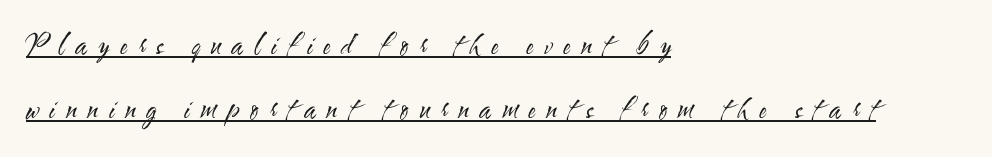
Left-aligned paragraph, ragged on the right. Caption: expanded tracking, letters set apart. Is the type heavy? It reads as light-to-regular instead. The font family rendered here belongs to the sans-serif group.
